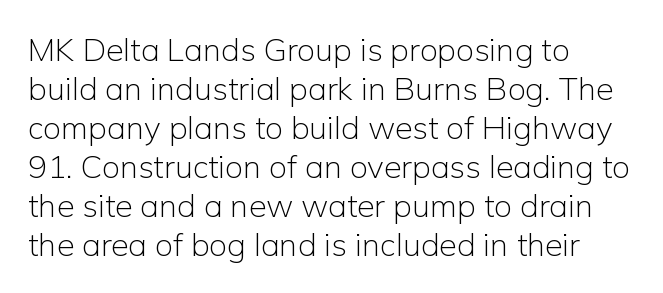
{"serif": "no", "italic": "no", "bold": "no", "weight": "light", "width": "normal", "stroke_contrast": "low", "x_height": "medium", "monospaced": "no", "underline": "no", "align": "left", "line_spacing_ratio": 1.22, "letter_spacing": "normal", "letter_spacing_em": 0.0, "glyph_px": 32}
